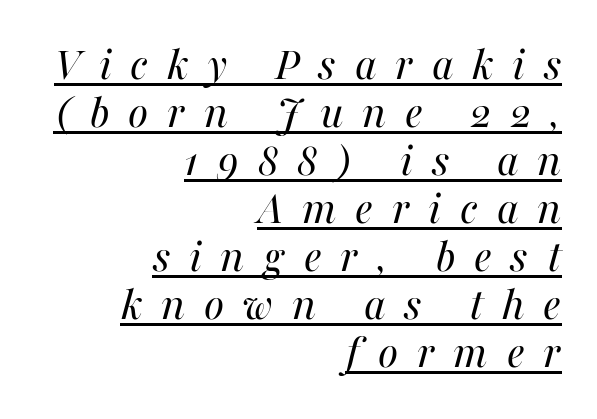
This rendering features underlined lettering. Is the letter spacing exaggerated? Yes — the characters are pushed far apart. Compared with typical paragraphs, the rows here are closer together. Ink coverage per letter is moderate at most.
